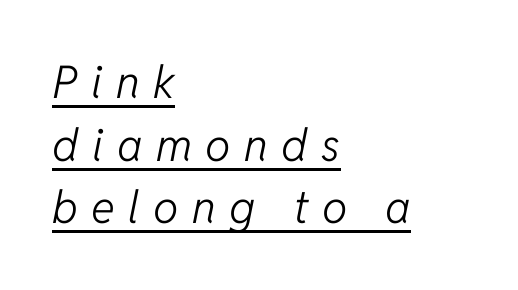
Quick note: underline on. In CSS terms this would be text-align: left. Note the varied advance widths — an 'i' is clearly narrower than an 'm'. Words appear elongated and porous because spacing is wide. Compared with a typical body face, this is equally light or lighter still.
